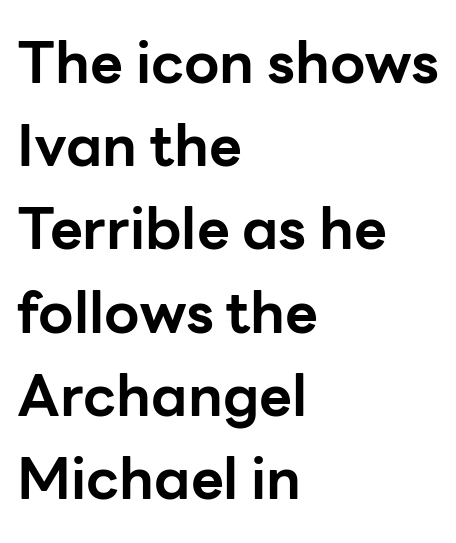
Q: Is the text bold? A: Yes.
Q: Is the text italic (slanted)? A: No, it is upright.
Q: Is the typeface a serif or a sans-serif typeface? A: Sans-serif.
Q: Is the text underlined? A: No.
Q: How is the paragraph aligned? A: Left-aligned.
Q: Is the spacing between letters normal or unusually wide? A: Normal.
Q: Is the spacing between lines tight, normal or loose? A: Normal.
Q: Width (condensed, normal, or wide)? A: Normal.
Q: Stroke contrast? A: Low.
Q: x-height? A: Medium.
Q: Monospaced? A: No.
